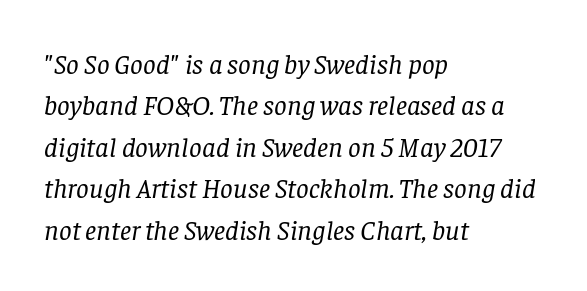
{"serif": "yes", "italic": "yes", "lean": "right", "slant_degrees": 8, "bold": "no", "weight": "regular", "width": "normal", "stroke_contrast": "low", "x_height": "large", "monospaced": "no", "underline": "no", "align": "left", "line_spacing": "normal", "line_spacing_ratio": 1.48, "letter_spacing": "normal", "letter_spacing_em": 0.0, "glyph_px": 28}
